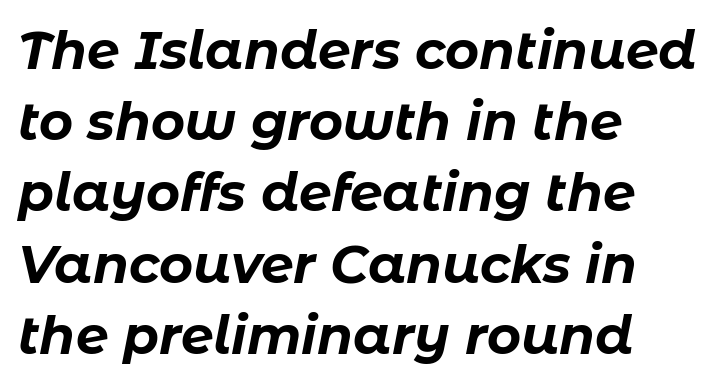
The image shows 52 px bold type, italic (leaning right); set left-aligned, normal line spacing (1.37x), normal letter spacing, not underlined; low stroke contrast and a medium x-height.
